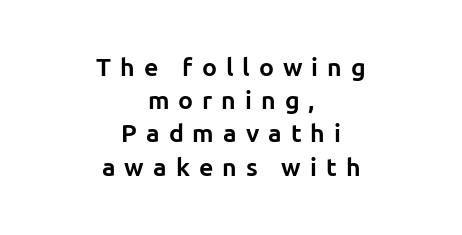
{"italic": "no", "bold": "yes", "underline": "no", "align": "center", "line_spacing": "normal", "line_spacing_ratio": 1.33, "letter_spacing": "wide", "letter_spacing_em": 0.36, "glyph_px": 25}
